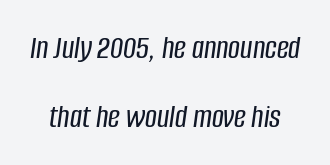
{"italic": "yes", "lean": "right", "slant_degrees": 8, "width": "condensed", "stroke_contrast": "low", "x_height": "large", "monospaced": "no", "underline": "no", "line_spacing": "loose", "line_spacing_ratio": 2.09, "letter_spacing": "normal", "letter_spacing_em": 0.0, "glyph_px": 33}
